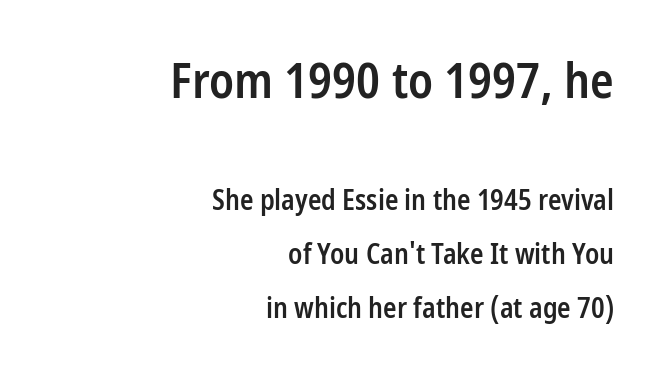
{"serif": "no", "italic": "no", "bold": "semi", "weight": "semibold", "width": "condensed", "stroke_contrast": "low", "x_height": "medium", "monospaced": "no", "underline": "no", "align": "right", "line_spacing": "loose", "line_spacing_ratio": 1.92, "letter_spacing": "normal", "letter_spacing_em": 0.0, "larger_block": "first", "size_ratio": 1.75, "glyph_px": 49}
